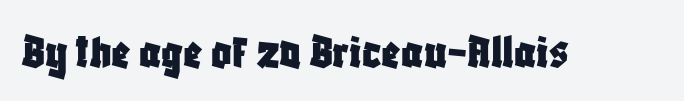
The image shows 50 px condensed sans-serif type, upright; set normal letter spacing, not underlined; low stroke contrast and a large x-height.
